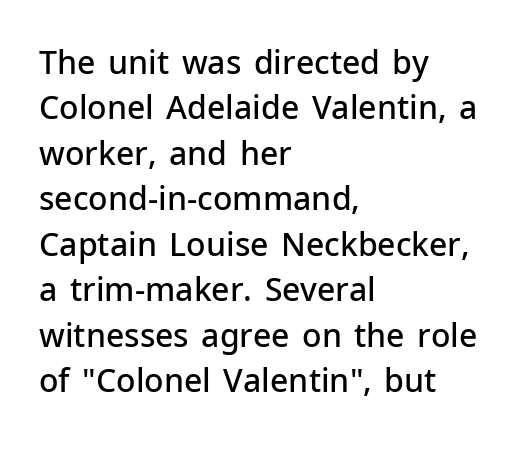
The image shows 32 px semibold sans-serif type, upright; set left-aligned, normal line spacing (1.42x), normal letter spacing, not underlined; low stroke contrast and a medium x-height.
